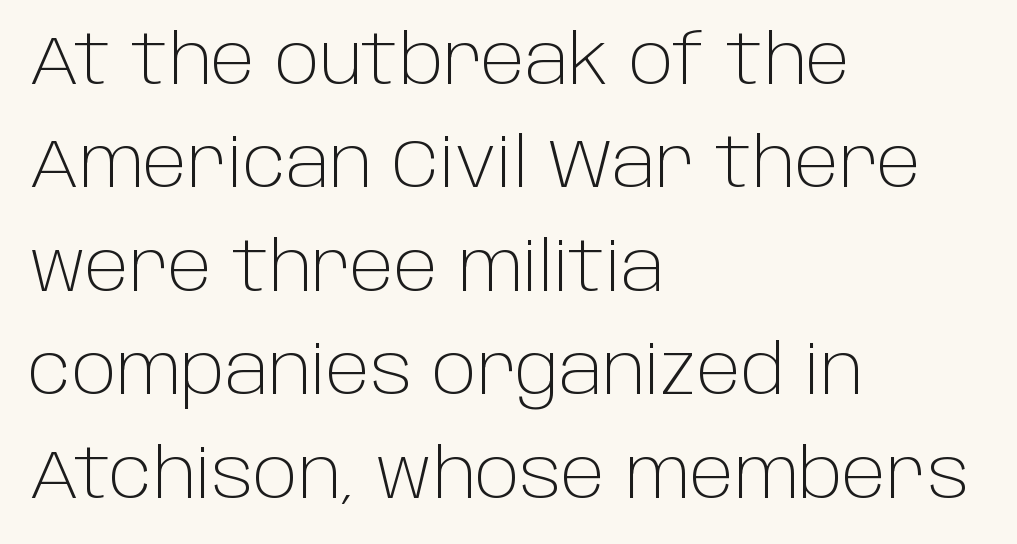
Nobody drew a line under any word here. There is no visible air inserted between adjacent glyphs. Weight: in the light-to-regular range. Italic: no, the glyphs are upright roman. Here the designer chose a conventional face with non-uniform glyph widths. The rendering anchors every line to the left-hand side.
